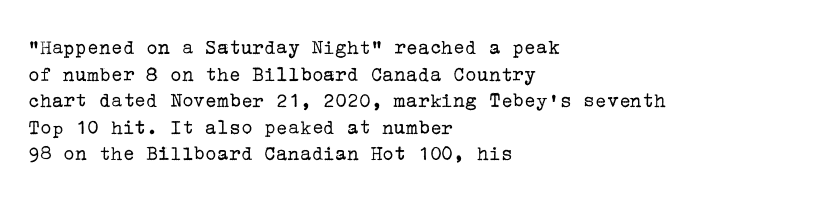
The image shows 22 px text type, upright; set left-aligned, line spacing 1.21x, normal letter spacing, not underlined.
